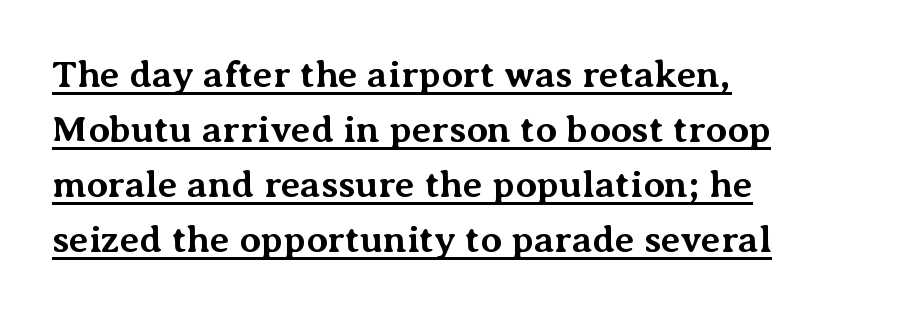
{"serif": "yes", "italic": "no", "bold": "yes", "weight": "bold", "width": "normal", "stroke_contrast": "medium", "x_height": "medium", "monospaced": "no", "underline": "yes", "align": "left", "line_spacing": "normal", "line_spacing_ratio": 1.45, "letter_spacing": "normal", "letter_spacing_em": 0.0, "glyph_px": 38}
